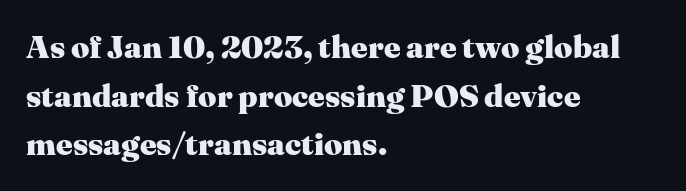
Vertical spacing — default. The area under the type is left untouched. When letters stand straight like this, we call the style roman or upright. Weight check: bold — yes, fully. This sample is left-justified, so line endings fall wherever the words run out. Tracking here is standard; glyphs follow each other at the usual distance.
